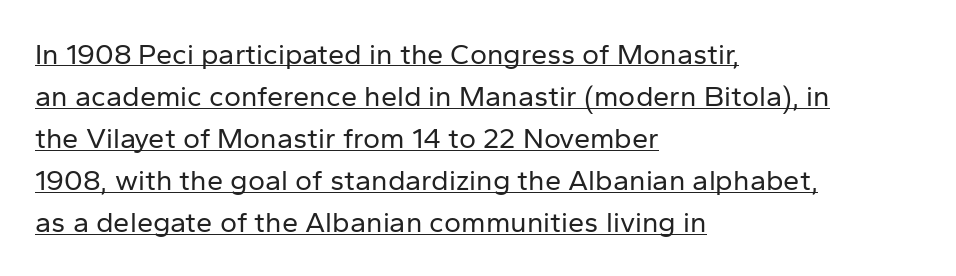
{"serif": "no", "italic": "no", "bold": "no", "weight": "regular", "width": "normal", "stroke_contrast": "low", "x_height": "medium", "monospaced": "no", "underline": "yes", "align": "left", "line_spacing": "normal", "line_spacing_ratio": 1.45, "letter_spacing": "normal", "letter_spacing_em": 0.0, "glyph_px": 29}
